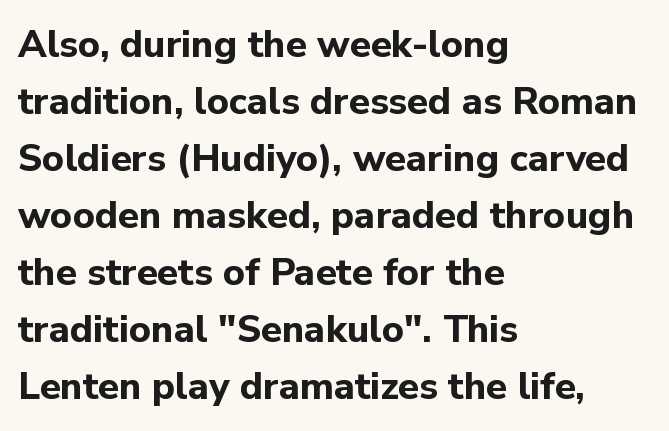
The image shows 38 px bold sans-serif type, upright; set left-aligned, normal line spacing (1.5x), normal letter spacing, not underlined; low stroke contrast and a medium x-height.
